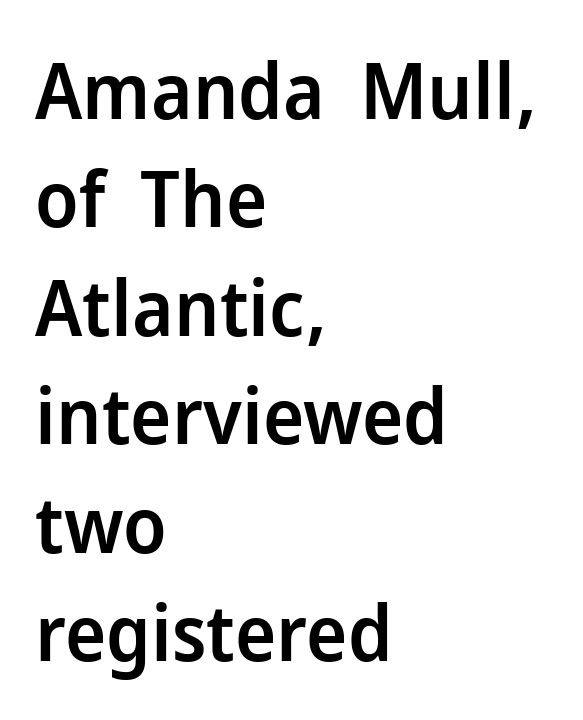
{"serif": "no", "italic": "no", "bold": "semi", "weight": "semibold", "width": "normal", "stroke_contrast": "low", "x_height": "medium", "monospaced": "no", "underline": "no", "align": "left", "line_spacing": "normal", "line_spacing_ratio": 1.39, "letter_spacing": "normal", "letter_spacing_em": 0.0, "glyph_px": 78}
